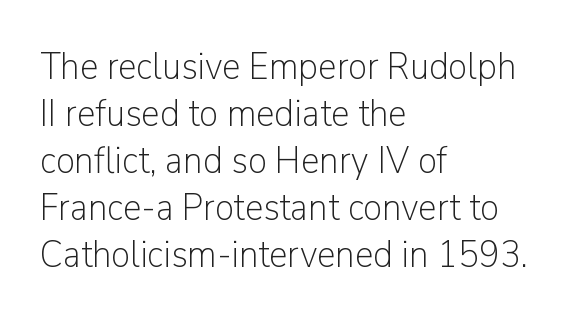
A typesetter would call this proportional, since set widths differ per character. This sample uses a sans-serif face. Characters remain perfectly vertical along every line. Descenders are the only things crossing below the line.
